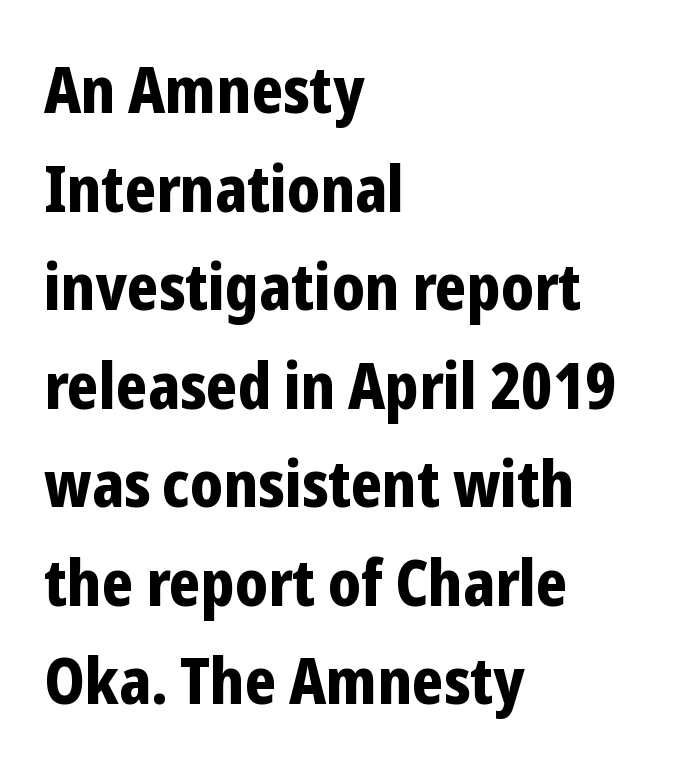
Q: Is the text bold? A: Yes.
Q: Is the text italic (slanted)? A: No, it is upright.
Q: Is the typeface a serif or a sans-serif typeface? A: Sans-serif.
Q: Is the text underlined? A: No.
Q: How is the paragraph aligned? A: Left-aligned.
Q: Is the spacing between letters normal or unusually wide? A: Normal.
Q: Is the spacing between lines tight, normal or loose? A: Normal.
Q: Width (condensed, normal, or wide)? A: Condensed.
Q: Stroke contrast? A: Low.
Q: x-height? A: Medium.
Q: Monospaced? A: No.
